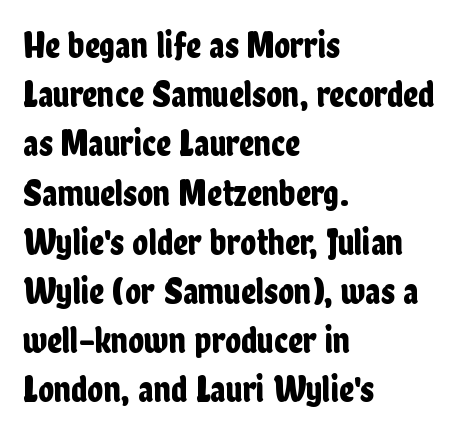
The image shows 37 px condensed sans-serif type, upright; set left-aligned, normal line spacing (1.33x), normal letter spacing, not underlined; low stroke contrast and a medium x-height.
